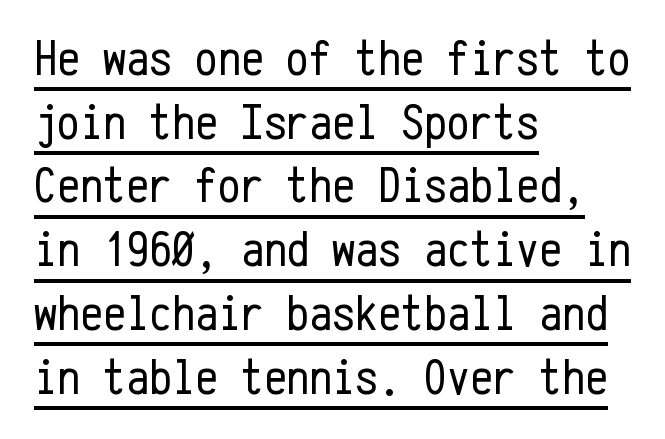
Q: Is the text bold? A: No.
Q: Is the text italic (slanted)? A: No, it is upright.
Q: Is the typeface a serif or a sans-serif typeface? A: Sans-serif.
Q: Is the text underlined? A: Yes.
Q: How is the paragraph aligned? A: Left-aligned.
Q: Is the spacing between letters normal or unusually wide? A: Normal.
Q: Is the spacing between lines tight, normal or loose? A: Normal.
Q: Width (condensed, normal, or wide)? A: Condensed.
Q: Stroke contrast? A: Low.
Q: x-height? A: Medium.
Q: Monospaced? A: Yes.
